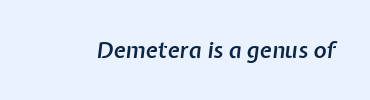
Q: Is the text bold? A: Semi-bold.
Q: Is the text italic (slanted)? A: Yes, it leans right by about 7 degrees.
Q: Is the text underlined? A: No.
Q: Is the spacing between letters normal or unusually wide? A: Normal.
